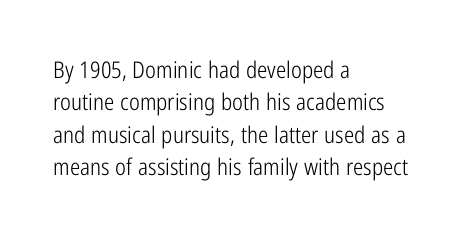
{"italic": "no", "bold": "no", "underline": "no", "align": "left", "line_spacing": "normal", "line_spacing_ratio": 1.41, "letter_spacing": "normal", "letter_spacing_em": 0.0, "glyph_px": 23}
